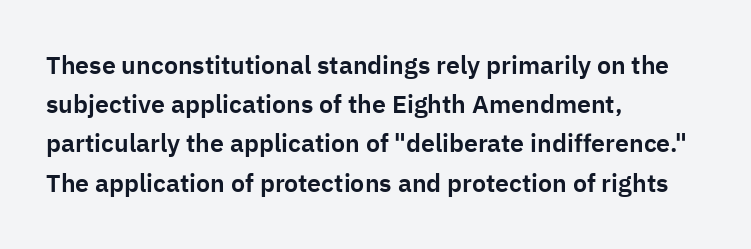
{"italic": "no", "underline": "no", "align": "left", "line_spacing": "normal", "line_spacing_ratio": 1.57, "letter_spacing": "normal", "letter_spacing_em": 0.0, "glyph_px": 25}
